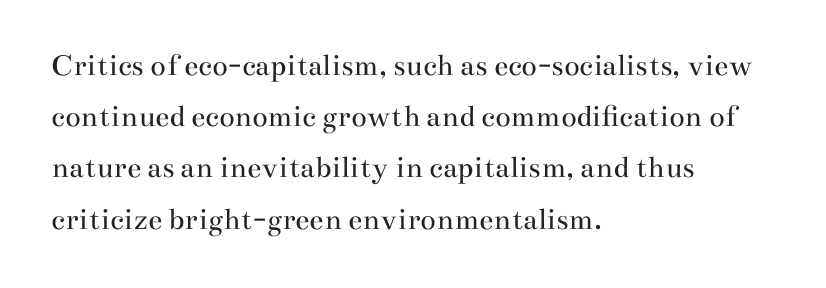
The image shows 32 px regular-weight, wide serif type, upright; set left-aligned, normal line spacing (1.6x), normal letter spacing, not underlined; medium stroke contrast and a small x-height.
